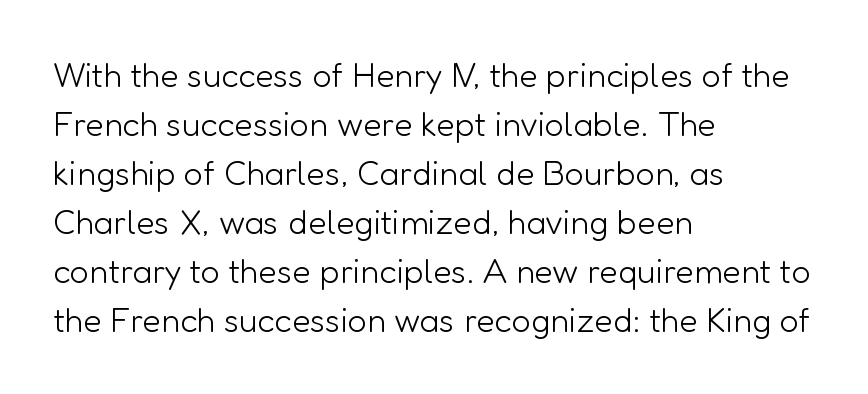
The image shows 34 px light sans-serif type, upright; set left-aligned, normal line spacing (1.44x), normal letter spacing, not underlined; low stroke contrast and a medium x-height.
